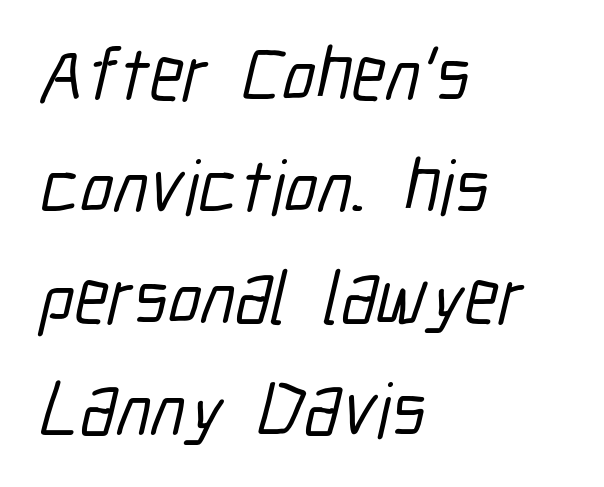
Q: Is the typeface a serif or a sans-serif typeface? A: Sans-serif.
Q: Is the text underlined? A: No.
Q: How is the paragraph aligned? A: Left-aligned.
Q: Is the spacing between letters normal or unusually wide? A: Normal.
Q: Is the spacing between lines tight, normal or loose? A: Normal.
Q: Width (condensed, normal, or wide)? A: Condensed.
Q: Stroke contrast? A: Low.
Q: x-height? A: Medium.
Q: Monospaced? A: No.
